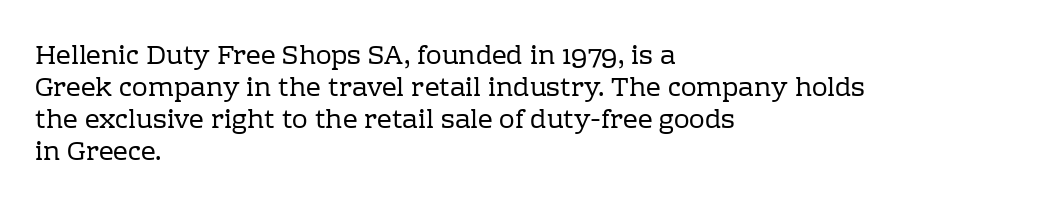
The passage shown is not underscored anywhere. Words appear dense and cohesive because spacing is normal. Alignment: flush left. Unlike italic type, these characters show no tilt at all.
